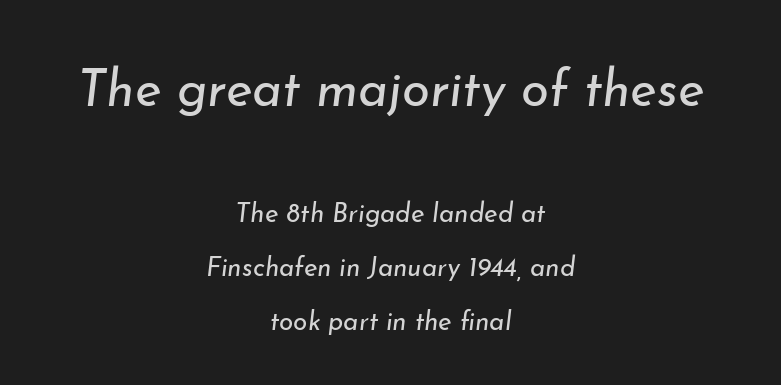
No extra tracking has been applied to these lines. The compositor balanced each line on the midline. Think of a printed novel: that variable character pitch is what you see here. No chunkiness to these letters — they're not bold.
